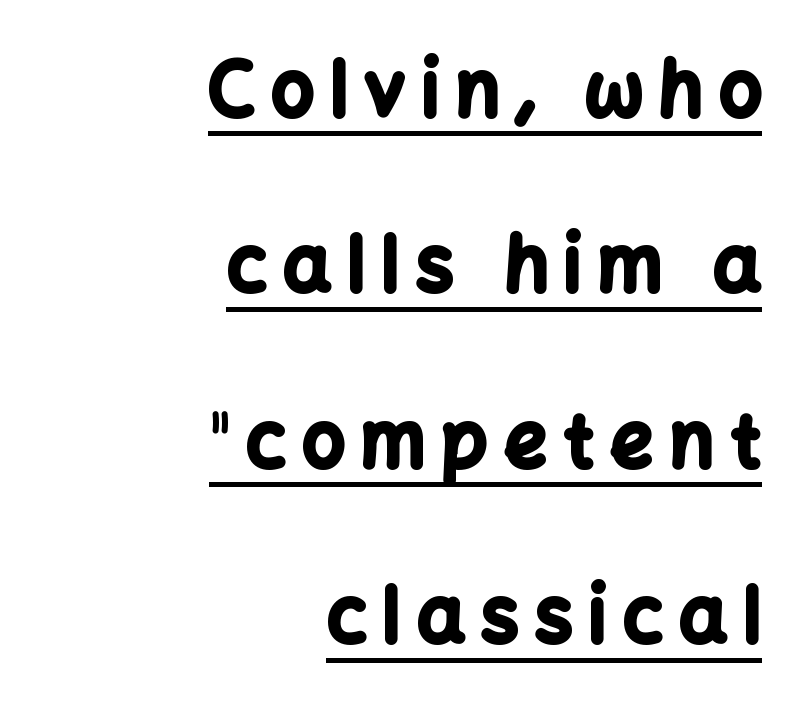
Leading: increased. The passage shown is emphatically bold. The passage shown is typed in a proportional face where columns would drift. Every character sits straight up, as roman type does.
